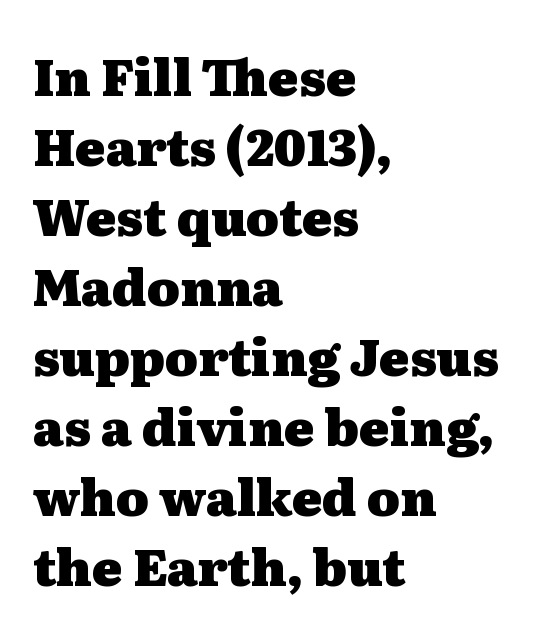
Q: Is the text bold? A: Yes.
Q: Is the text italic (slanted)? A: No, it is upright.
Q: Is the typeface a serif or a sans-serif typeface? A: Serif.
Q: Is the text underlined? A: No.
Q: How is the paragraph aligned? A: Left-aligned.
Q: Is the spacing between letters normal or unusually wide? A: Normal.
Q: Is the spacing between lines tight, normal or loose? A: Normal.
Q: Width (condensed, normal, or wide)? A: Wide.
Q: Stroke contrast? A: Medium.
Q: x-height? A: Medium.
Q: Monospaced? A: No.
